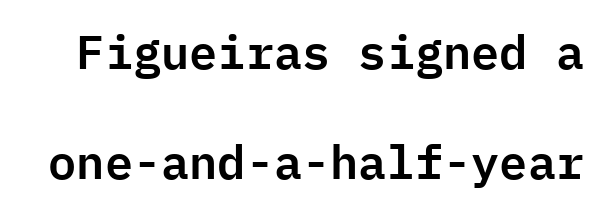
Between one letter and the next there's only the usual sliver of space. Here the designer chose a console-style face with uniform glyph widths. The lettering holds an erect, upright posture throughout. Bare-footed words on every line.
